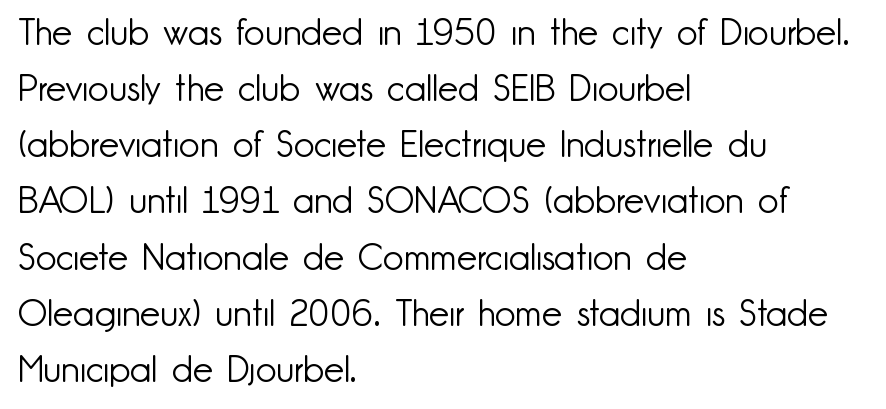
The image shows 36 px light sans-serif type, upright; set left-aligned, normal line spacing (1.56x), normal letter spacing, not underlined; low stroke contrast and a small x-height.
